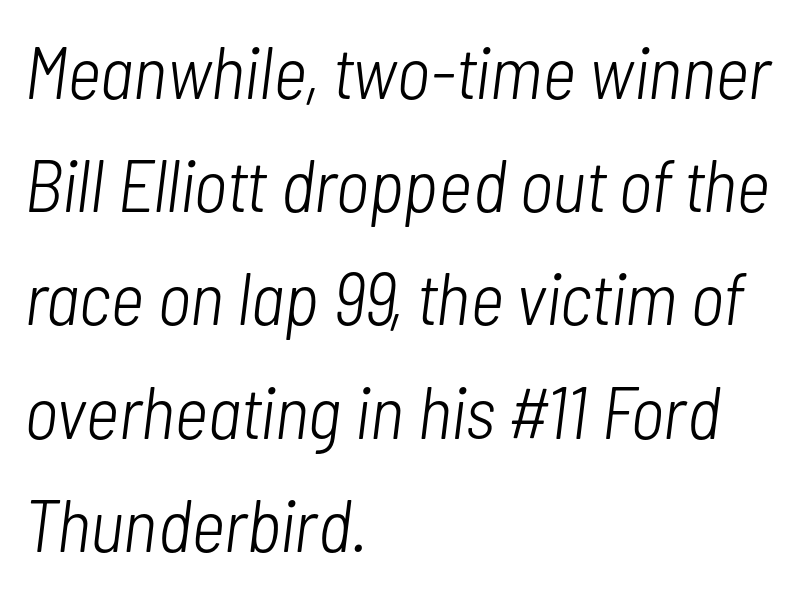
{"italic": "yes", "lean": "right", "slant_degrees": 7, "bold": "no", "weight": "light", "width": "condensed", "stroke_contrast": "low", "x_height": "medium", "monospaced": "no", "underline": "no", "align": "left", "line_spacing": "normal", "line_spacing_ratio": 1.53, "letter_spacing": "normal", "letter_spacing_em": 0.0, "glyph_px": 74}
